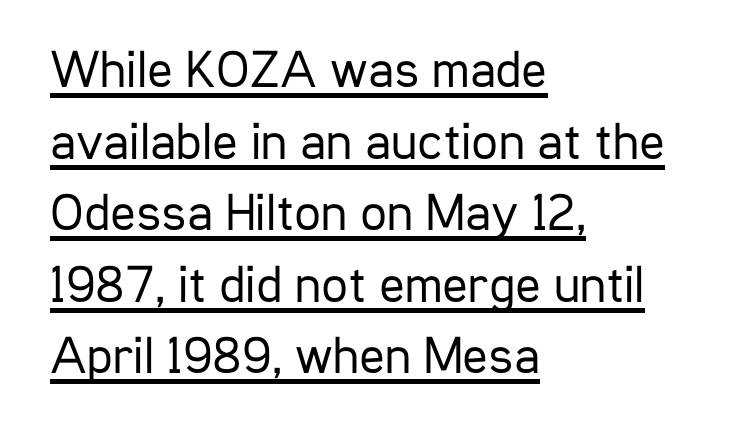
The image shows 53 px regular-weight, condensed sans-serif type, upright; set left-aligned, normal line spacing (1.35x), normal letter spacing, underlined; low stroke contrast and a medium x-height.
